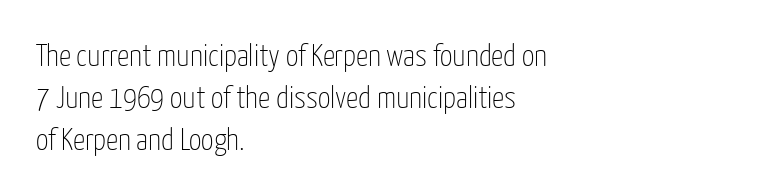
The image shows 31 px thin, condensed sans-serif type, upright; set left-aligned, normal line spacing (1.36x), normal letter spacing, not underlined; low stroke contrast and a medium x-height.
